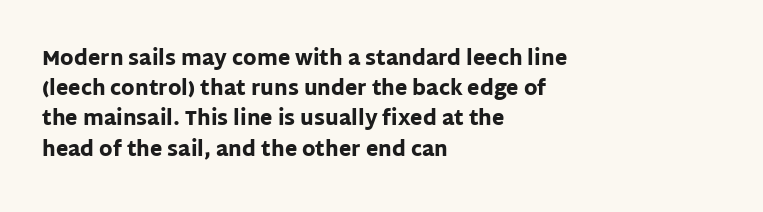
Where is the straight margin? On the left. Between one letter and the next there's only the usual sliver of space. Is there any slant? The stems are plumb. Every letter is thick-stroked: bold, no question.
